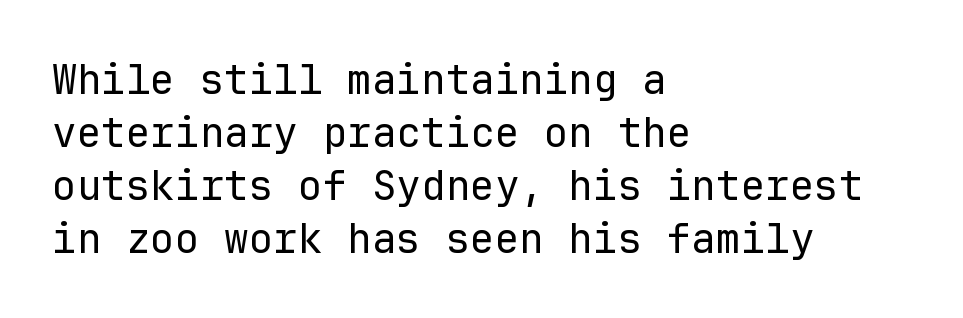
Q: Is the text bold? A: No.
Q: Is the text italic (slanted)? A: No, it is upright.
Q: Is the typeface a serif or a sans-serif typeface? A: Sans-serif.
Q: Is the text underlined? A: No.
Q: How is the paragraph aligned? A: Left-aligned.
Q: Is the spacing between letters normal or unusually wide? A: Normal.
Q: Is the spacing between lines tight, normal or loose? A: Normal.
Q: Width (condensed, normal, or wide)? A: Normal.
Q: Stroke contrast? A: Low.
Q: x-height? A: Medium.
Q: Monospaced? A: Yes.
